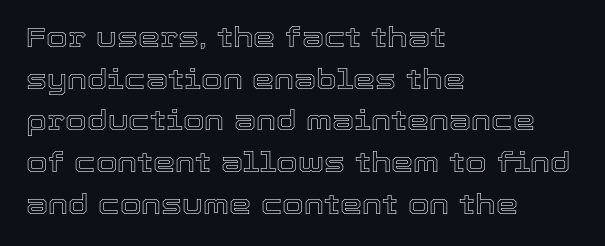
The tracking reads as untouched default to a designer's eye. A bare baseline throughout the passage. Each new line begins a customary step beneath the previous one. Leftover space on each line is placed entirely after the last word.
